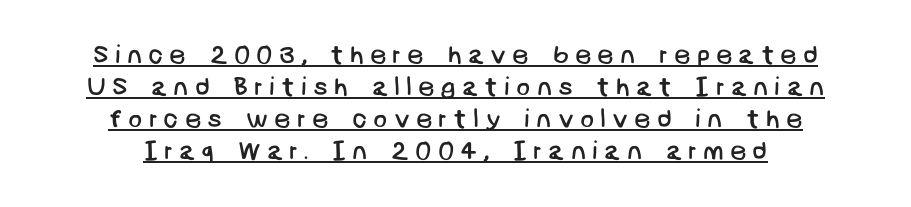
The image shows 26 px text type; set centered, line spacing 1.23x, unusually wide letter spacing (+0.23 em), underlined.
